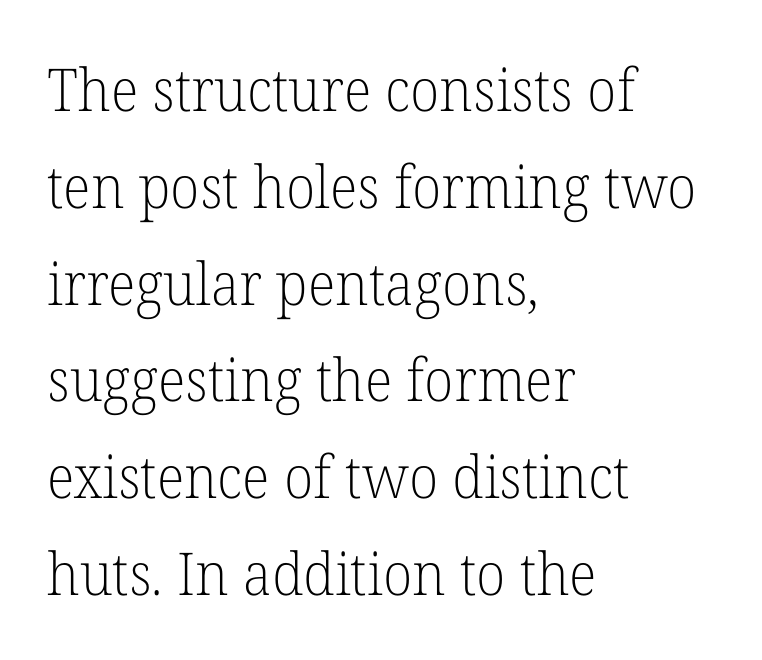
Q: Is the text bold? A: No.
Q: Is the text italic (slanted)? A: No, it is upright.
Q: Is the typeface a serif or a sans-serif typeface? A: Serif.
Q: Is the text underlined? A: No.
Q: How is the paragraph aligned? A: Left-aligned.
Q: Is the spacing between letters normal or unusually wide? A: Normal.
Q: Is the spacing between lines tight, normal or loose? A: Normal.
Q: Width (condensed, normal, or wide)? A: Normal.
Q: Stroke contrast? A: Low.
Q: x-height? A: Medium.
Q: Monospaced? A: No.
